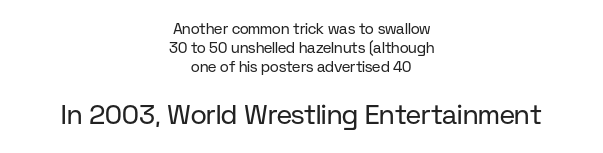
{"italic": "no", "bold": "no", "underline": "no", "align": "center", "line_spacing": "normal", "line_spacing_ratio": 1.27, "letter_spacing": "normal", "letter_spacing_em": 0.0, "larger_block": "second", "size_ratio": 1.8, "glyph_px": 27}
